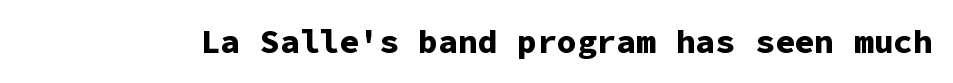
Q: Is the text bold? A: Yes.
Q: Is the text italic (slanted)? A: No, it is upright.
Q: Is the typeface a serif or a sans-serif typeface? A: Sans-serif.
Q: Is the text underlined? A: No.
Q: Is the spacing between letters normal or unusually wide? A: Normal.
Q: Width (condensed, normal, or wide)? A: Normal.
Q: Stroke contrast? A: Low.
Q: x-height? A: Medium.
Q: Monospaced? A: Yes.
